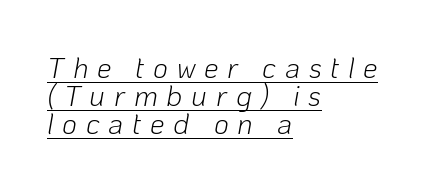
This sample uses expanded letter spacing, leaving extra air between glyphs. Think of a printed novel: that variable character pitch is what you see here. These characters rest on top of a visible drawn line. Rendered with sloped, italic letterforms. The characters are drawn with everyday or finer stroke widths.
